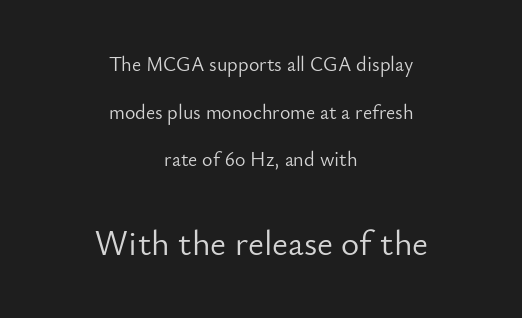
{"serif": "no", "italic": "no", "bold": "no", "weight": "light", "width": "normal", "stroke_contrast": "low", "x_height": "small", "monospaced": "no", "underline": "no", "align": "center", "line_spacing": "loose", "line_spacing_ratio": 2.38, "letter_spacing": "normal", "letter_spacing_em": 0.0, "larger_block": "second", "size_ratio": 1.75, "glyph_px": 35}
